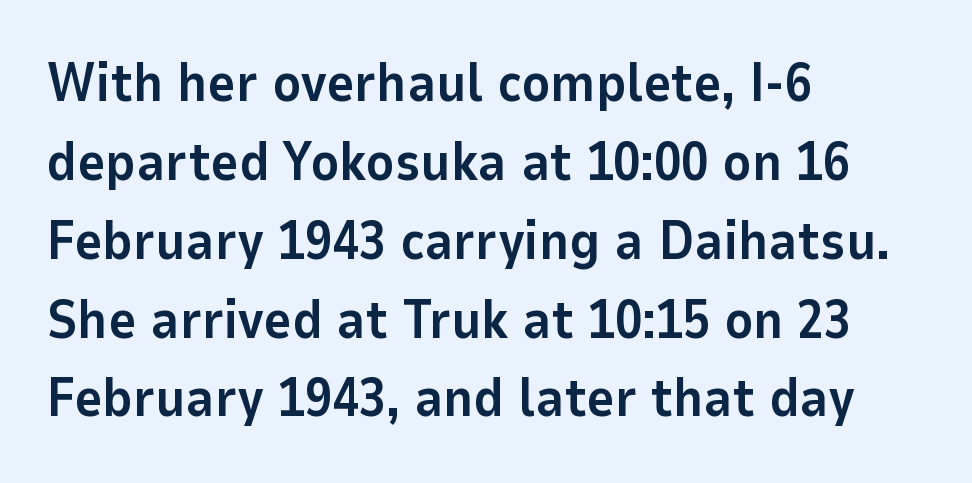
Does the lettering tilt? It doesn't — this is upright. How would I describe the line gaps? Plain and ordinary. Serifs: no, the terminals of the letterforms are clean. Weight: bold.
